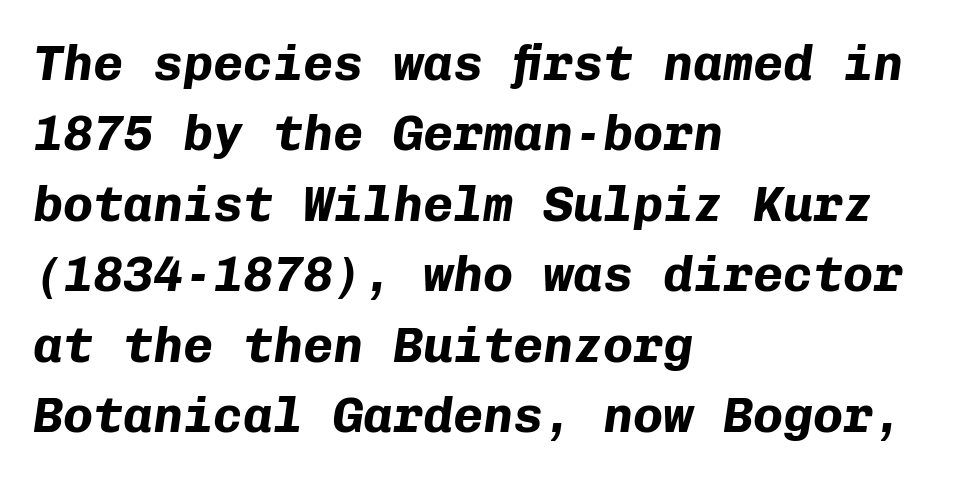
{"italic": "yes", "lean": "right", "slant_degrees": 8, "bold": "yes", "weight": "bold", "width": "normal", "stroke_contrast": "low", "x_height": "medium", "monospaced": "yes", "underline": "no", "align": "left", "line_spacing": "normal", "line_spacing_ratio": 1.41, "letter_spacing": "normal", "letter_spacing_em": 0.0, "glyph_px": 50}
